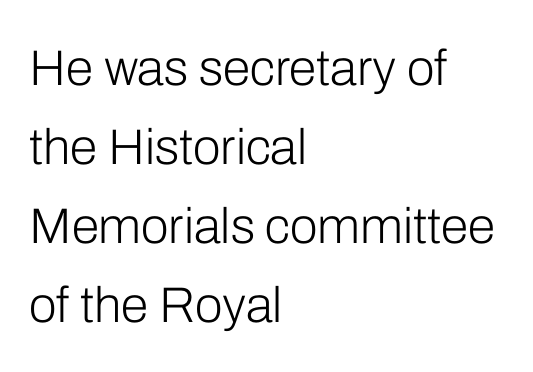
{"serif": "no", "italic": "no", "bold": "no", "weight": "light", "width": "normal", "stroke_contrast": "low", "x_height": "medium", "monospaced": "no", "underline": "no", "align": "left", "line_spacing": "normal", "line_spacing_ratio": 1.58, "letter_spacing": "normal", "letter_spacing_em": 0.0, "glyph_px": 50}
